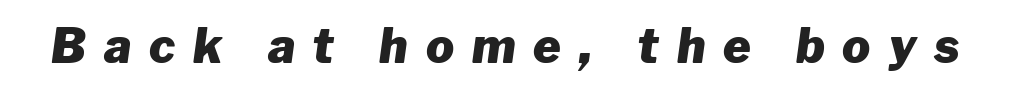
Q: Is the text bold? A: Yes.
Q: Is the text italic (slanted)? A: Yes, it leans right by about 8 degrees.
Q: Is the text underlined? A: No.
Q: Is the spacing between letters normal or unusually wide? A: Unusually wide.
Q: Width (condensed, normal, or wide)? A: Normal.
Q: Stroke contrast? A: Low.
Q: x-height? A: Medium.
Q: Monospaced? A: No.
